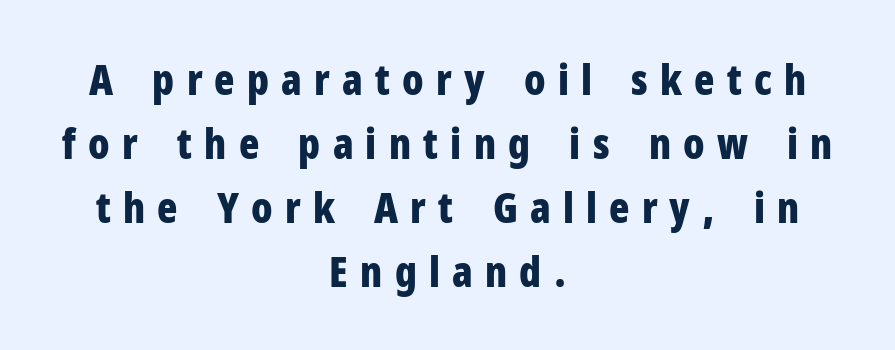
Q: Is the text bold? A: Yes.
Q: Is the text italic (slanted)? A: No, it is upright.
Q: Is the typeface a serif or a sans-serif typeface? A: Sans-serif.
Q: Is the text underlined? A: No.
Q: How is the paragraph aligned? A: Centered.
Q: Is the spacing between letters normal or unusually wide? A: Unusually wide.
Q: Is the spacing between lines tight, normal or loose? A: Normal.
Q: Width (condensed, normal, or wide)? A: Condensed.
Q: Stroke contrast? A: Low.
Q: x-height? A: Medium.
Q: Monospaced? A: No.
